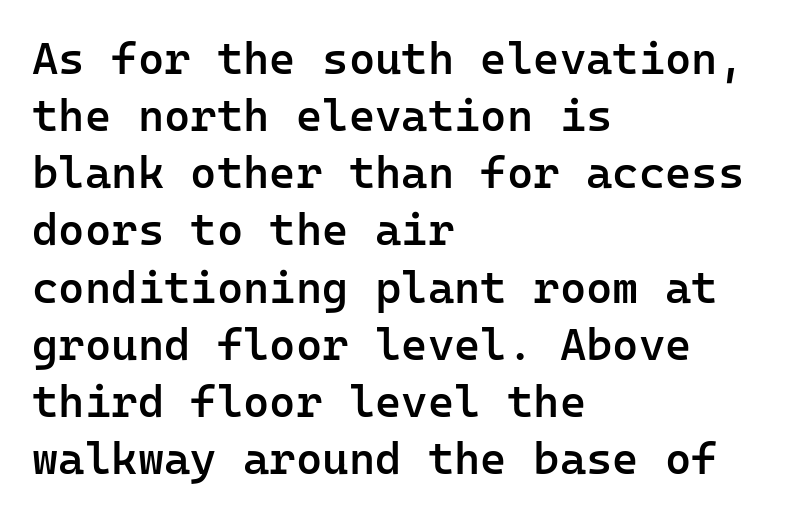
Q: Is the text bold? A: Semi-bold.
Q: Is the text italic (slanted)? A: No, it is upright.
Q: Is the typeface a serif or a sans-serif typeface? A: Sans-serif.
Q: Is the text underlined? A: No.
Q: How is the paragraph aligned? A: Left-aligned.
Q: Is the spacing between letters normal or unusually wide? A: Normal.
Q: Is the spacing between lines tight, normal or loose? A: Normal.
Q: Width (condensed, normal, or wide)? A: Normal.
Q: Stroke contrast? A: Low.
Q: x-height? A: Medium.
Q: Monospaced? A: Yes.
